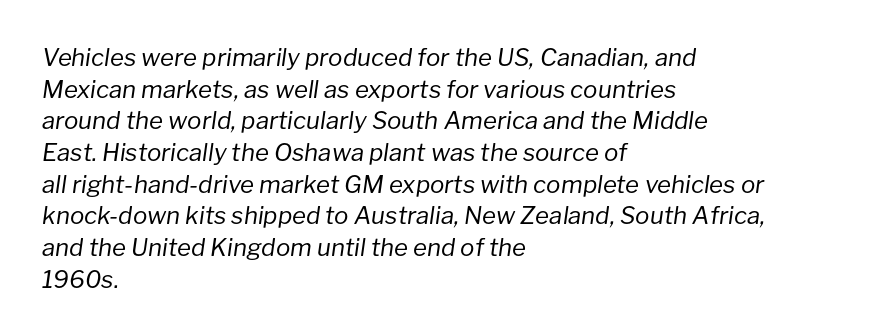
{"italic": "yes", "lean": "right", "slant_degrees": 8, "bold": "no", "underline": "no", "align": "left", "line_spacing": "normal", "line_spacing_ratio": 1.32, "letter_spacing": "normal", "letter_spacing_em": 0.0, "glyph_px": 24}
